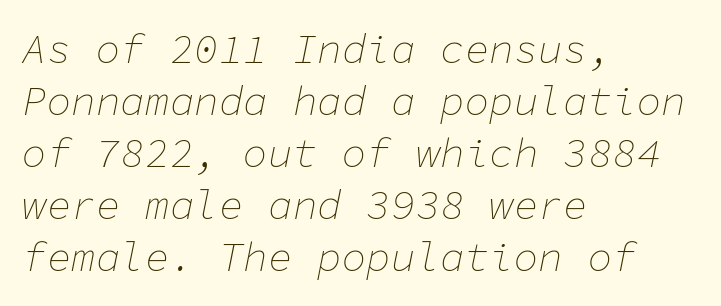
Q: Is the text bold? A: No.
Q: Is the text italic (slanted)? A: Yes, it leans right by about 11 degrees.
Q: Is the text underlined? A: No.
Q: How is the paragraph aligned? A: Left-aligned.
Q: Is the spacing between letters normal or unusually wide? A: Normal.
Q: Is the spacing between lines tight, normal or loose? A: Normal.
Q: Width (condensed, normal, or wide)? A: Normal.
Q: Stroke contrast? A: Low.
Q: x-height? A: Medium.
Q: Monospaced? A: Yes.
